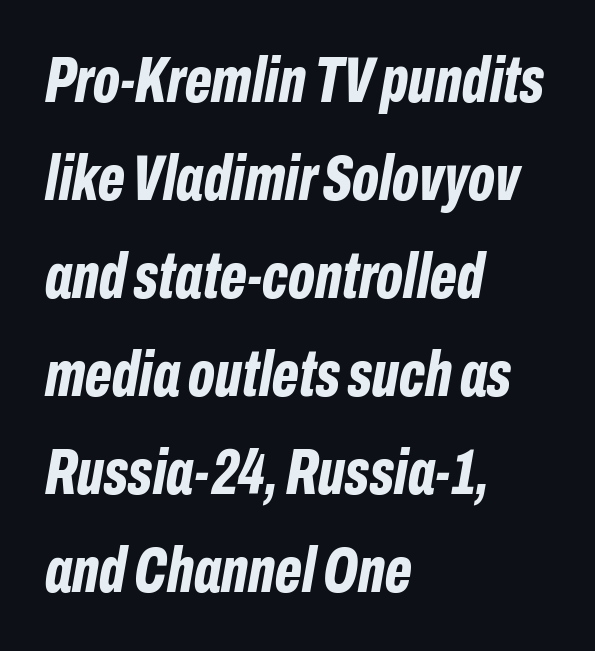
The image shows 64 px bold, condensed type, italic (leaning right); set left-aligned, normal line spacing (1.53x), normal letter spacing, not underlined; low stroke contrast and a medium x-height.
